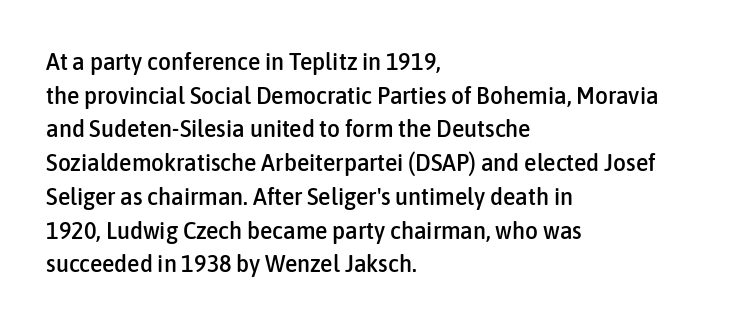
{"italic": "no", "underline": "no", "align": "left", "line_spacing": "normal", "line_spacing_ratio": 1.35, "letter_spacing": "normal", "letter_spacing_em": 0.0, "glyph_px": 25}
